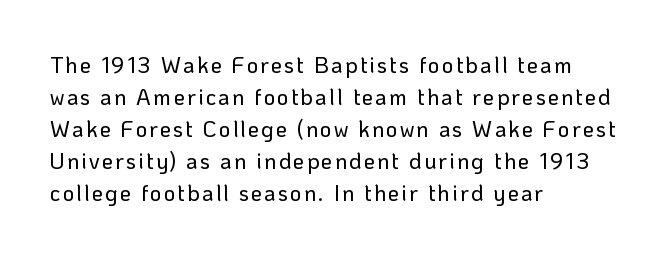
Caption: multi-line text, flush left, ragged right. Does the lettering tilt? It doesn't — this is upright. The passage shown stacks its lines at a standard gap. Decoration check: the copy has no underline.
